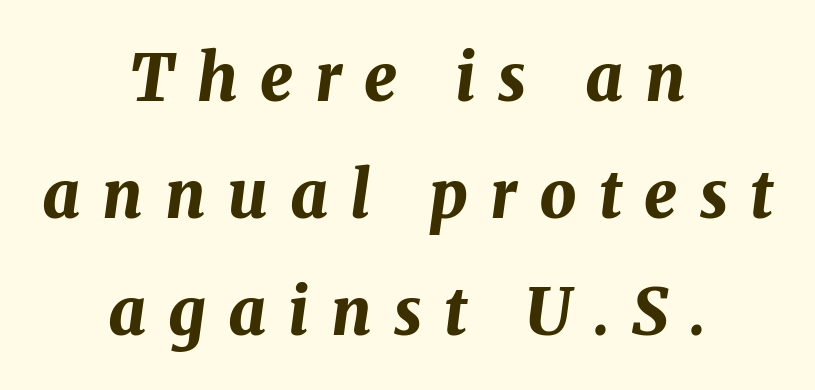
Q: Is the text bold? A: Yes.
Q: Is the text italic (slanted)? A: Yes, it leans right by about 8 degrees.
Q: Is the text underlined? A: No.
Q: How is the paragraph aligned? A: Centered.
Q: Is the spacing between letters normal or unusually wide? A: Unusually wide.
Q: Width (condensed, normal, or wide)? A: Normal.
Q: Stroke contrast? A: Medium.
Q: x-height? A: Medium.
Q: Monospaced? A: No.
